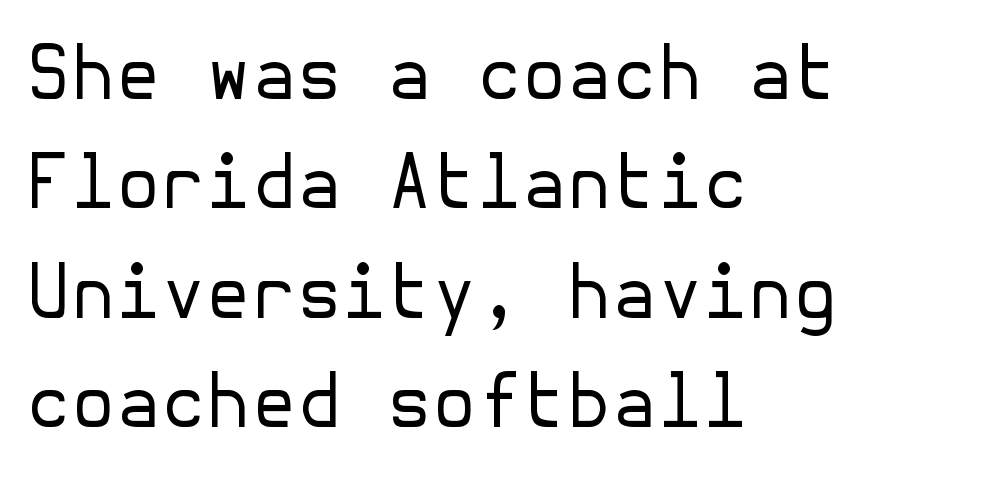
The image shows 73 px regular-weight sans-serif type, upright; set left-aligned, normal line spacing (1.5x), normal letter spacing, not underlined; low stroke contrast and a medium x-height.
